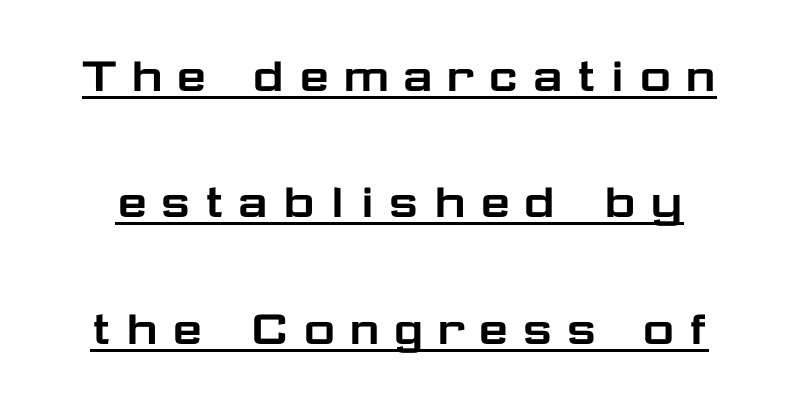
The letters advance in unequal steps, a hallmark of proportional type. Whoever set this chose breathing room over compactness in the vertical rhythm. Typographically, this falls in the sans-serif category. The lettering holds an erect, upright posture throughout.
